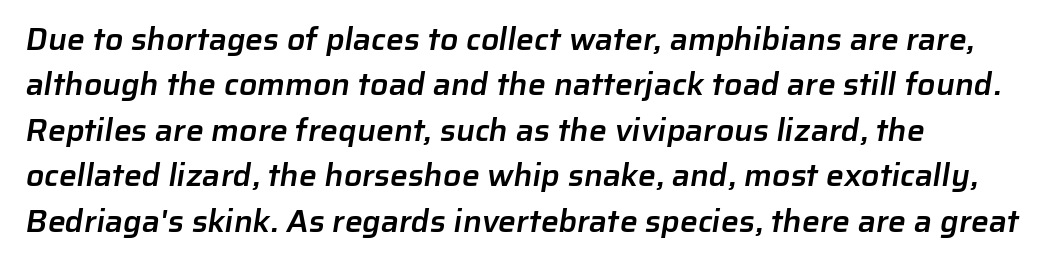
Q: Is the text bold? A: Semi-bold.
Q: Is the typeface a serif or a sans-serif typeface? A: Sans-serif.
Q: Is the text underlined? A: No.
Q: How is the paragraph aligned? A: Left-aligned.
Q: Is the spacing between letters normal or unusually wide? A: Normal.
Q: Is the spacing between lines tight, normal or loose? A: Normal.
Q: Width (condensed, normal, or wide)? A: Normal.
Q: Stroke contrast? A: Low.
Q: x-height? A: Medium.
Q: Monospaced? A: No.
